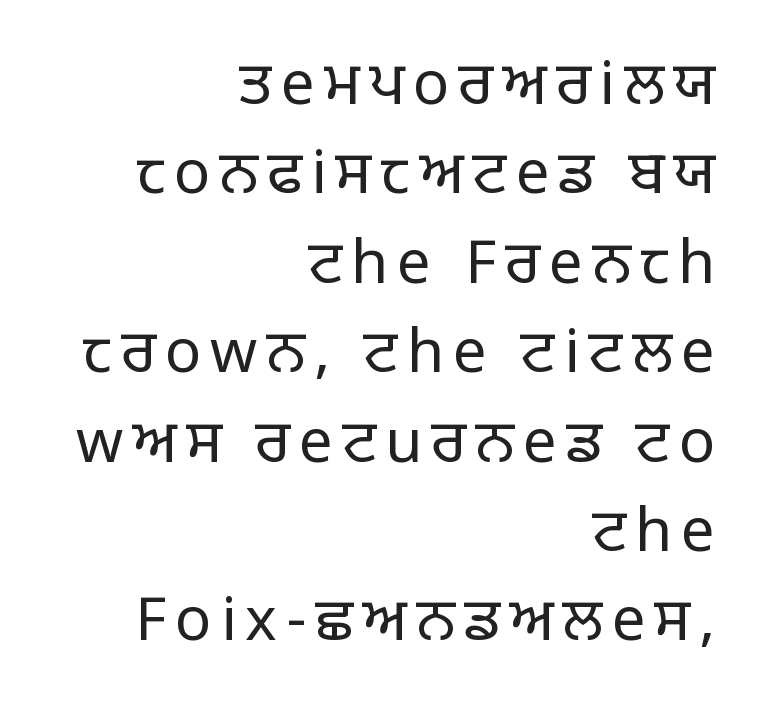
Q: Is the text bold? A: No.
Q: Is the text italic (slanted)? A: No, it is upright.
Q: Is the typeface a serif or a sans-serif typeface? A: Sans-serif.
Q: Is the text underlined? A: No.
Q: How is the paragraph aligned? A: Right-aligned.
Q: Is the spacing between lines tight, normal or loose? A: Normal.
Q: Width (condensed, normal, or wide)? A: Normal.
Q: Stroke contrast? A: Low.
Q: x-height? A: Large.
Q: Monospaced? A: No.
